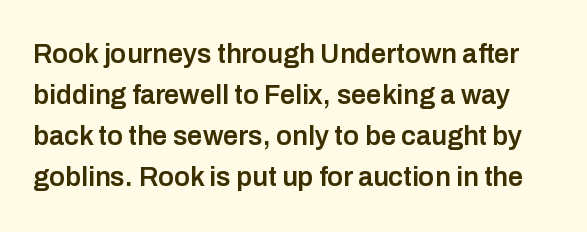
{"italic": "no", "bold": "semi", "underline": "no", "line_spacing": "normal", "line_spacing_ratio": 1.52, "letter_spacing": "normal", "letter_spacing_em": 0.0, "glyph_px": 27}
